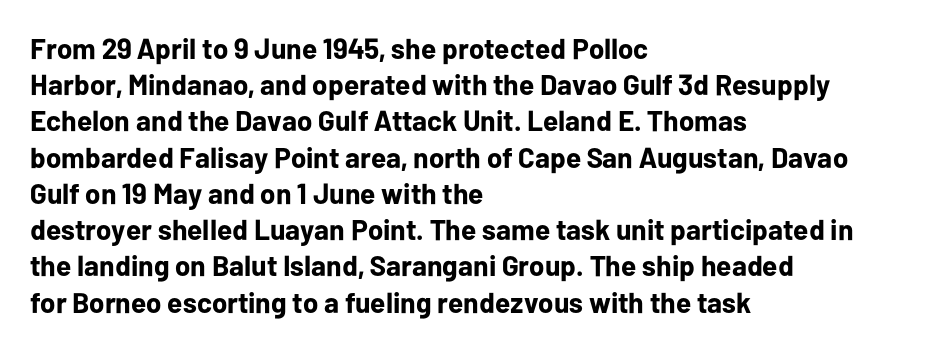
{"serif": "no", "italic": "no", "bold": "yes", "weight": "bold", "width": "normal", "stroke_contrast": "low", "x_height": "medium", "monospaced": "no", "underline": "no", "align": "left", "line_spacing": "normal", "line_spacing_ratio": 1.25, "letter_spacing": "normal", "letter_spacing_em": 0.0, "glyph_px": 29}
